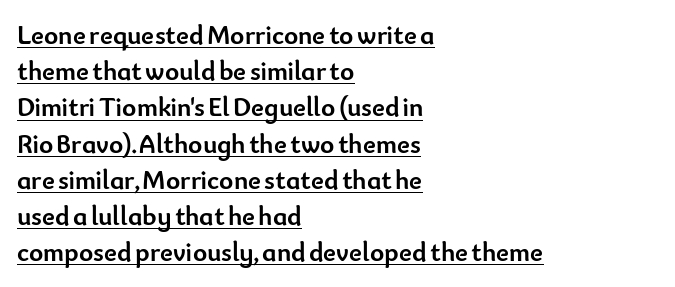
The image shows 27 px bold type, upright; set left-aligned, normal line spacing (1.34x), normal letter spacing, underlined.
